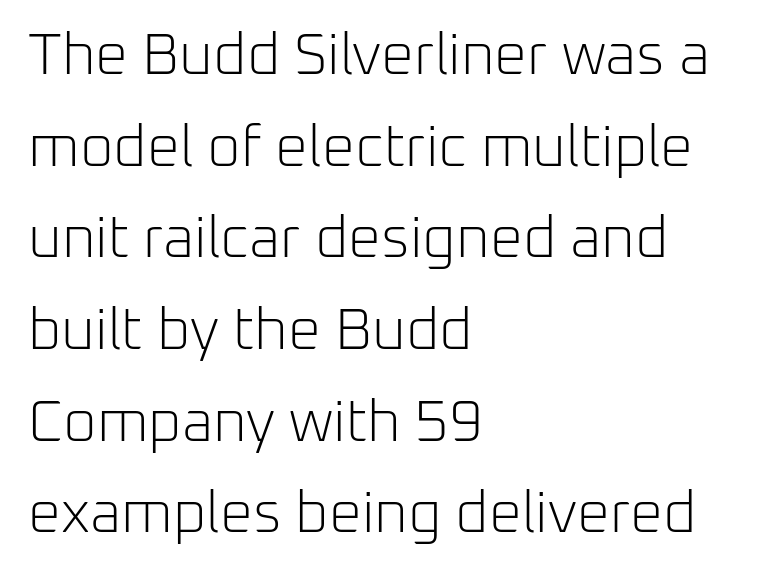
Rendered with straight, roman letterforms. The foot of each line stays bare and open. What stands out about the letter spacing? Nothing — it is the standard amount. No feet cap the strokes, marking this as sans-serif type.
